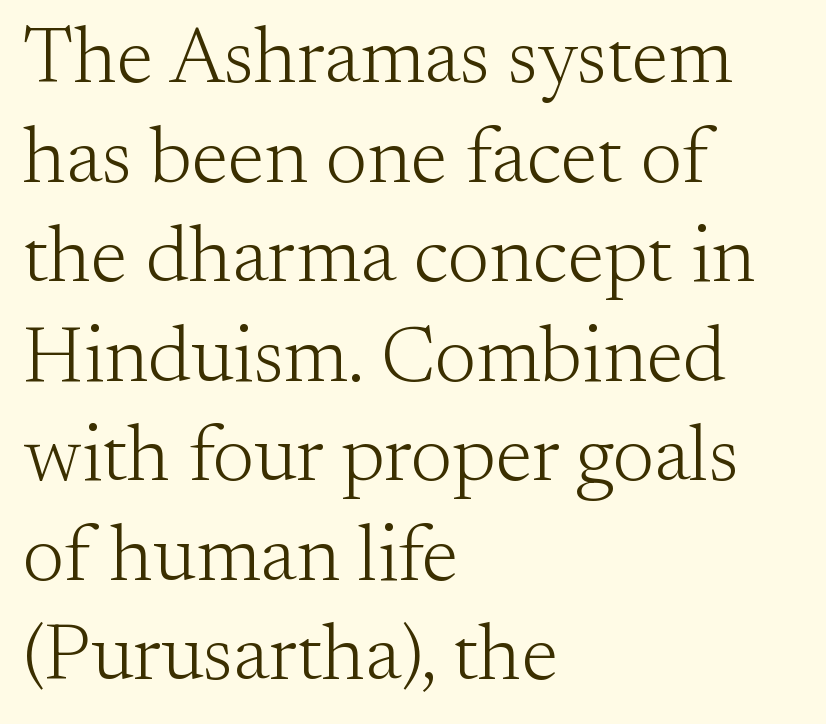
Horizontal bands of white between lines are of average thickness. The compositor pushed each line to the left boundary. Nope, not italic — everything's standing straight. The specimen omits any rule beneath the text block's lines.
